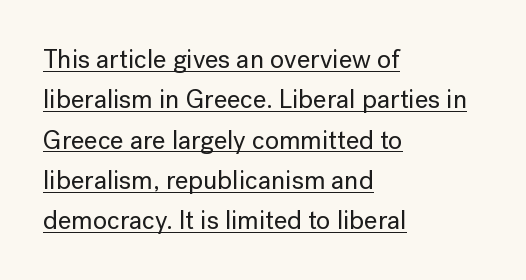
Regarding leading, the lines here are spaced in the standard way. Notice how the passage keeps a crisp vertical edge on the left only. Tall strokes in this sample are plumb rather than angled. Inter-character spacing is left at the font's built-in metrics. Every word sits above its own underline.
